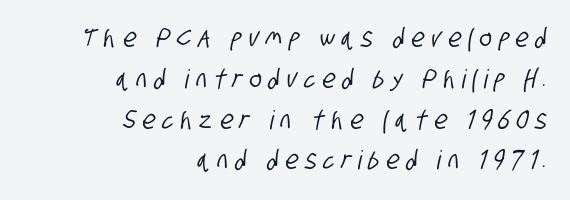
Q: Is the text underlined? A: No.
Q: How is the paragraph aligned? A: Right-aligned.
Q: Is the spacing between letters normal or unusually wide? A: Unusually wide.
Q: Is the spacing between lines tight, normal or loose? A: Normal.
